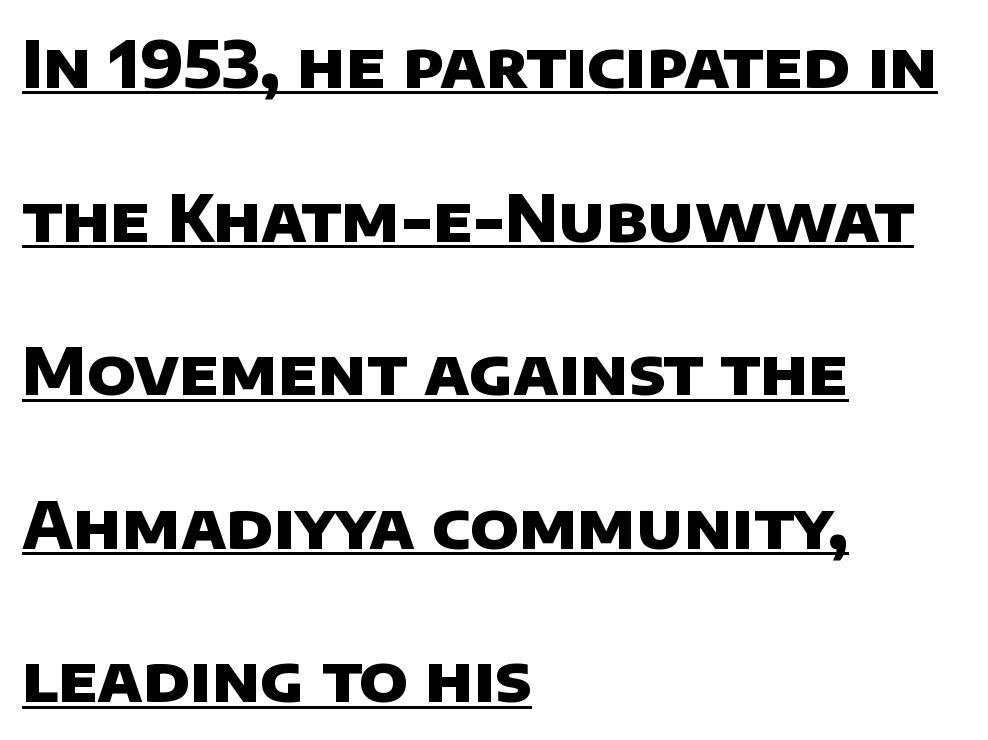
{"serif": "no", "bold": "yes", "weight": "heavy", "width": "normal", "stroke_contrast": "low", "x_height": "large", "monospaced": "no", "underline": "yes", "align": "left", "line_spacing": "loose", "line_spacing_ratio": 2.4, "letter_spacing": "normal", "letter_spacing_em": 0.0, "glyph_px": 64}
